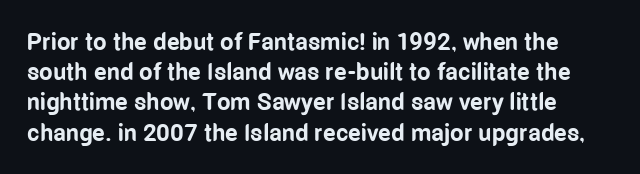
{"italic": "no", "bold": "yes", "underline": "no", "line_spacing": "normal", "line_spacing_ratio": 1.26, "letter_spacing": "normal", "letter_spacing_em": 0.0, "glyph_px": 24}
